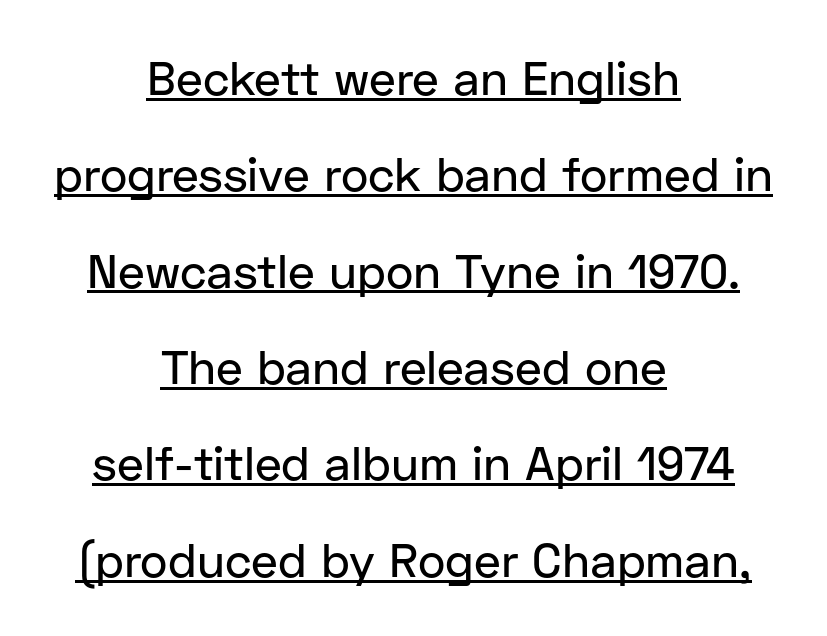
Q: Is the text italic (slanted)? A: No, it is upright.
Q: Is the typeface a serif or a sans-serif typeface? A: Sans-serif.
Q: Is the text underlined? A: Yes.
Q: How is the paragraph aligned? A: Centered.
Q: Is the spacing between letters normal or unusually wide? A: Normal.
Q: Is the spacing between lines tight, normal or loose? A: Loose.
Q: Width (condensed, normal, or wide)? A: Normal.
Q: Stroke contrast? A: Low.
Q: x-height? A: Medium.
Q: Monospaced? A: No.
